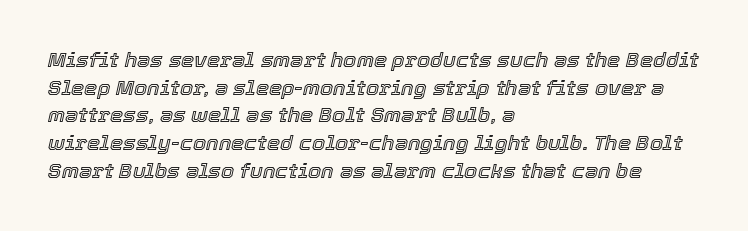
Q: Is the text italic (slanted)? A: Yes, it leans right by about 12 degrees.
Q: Is the text underlined? A: No.
Q: How is the paragraph aligned? A: Left-aligned.
Q: Is the spacing between letters normal or unusually wide? A: Normal.
Q: Is the spacing between lines tight, normal or loose? A: Normal.
